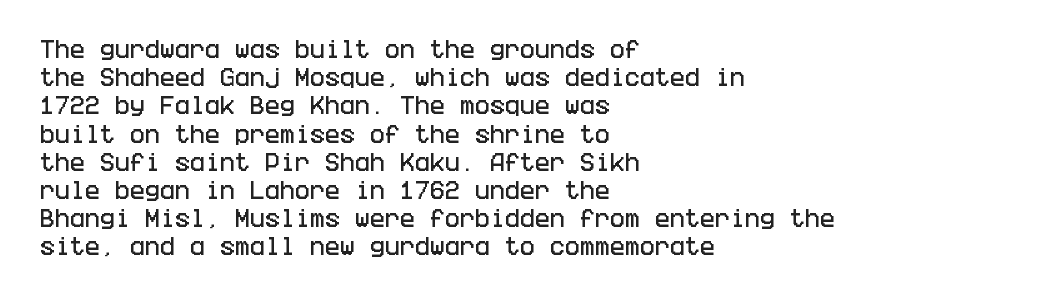
The image shows 20 px text type, upright; set left-aligned, normal line spacing (1.41x), normal letter spacing, not underlined.
